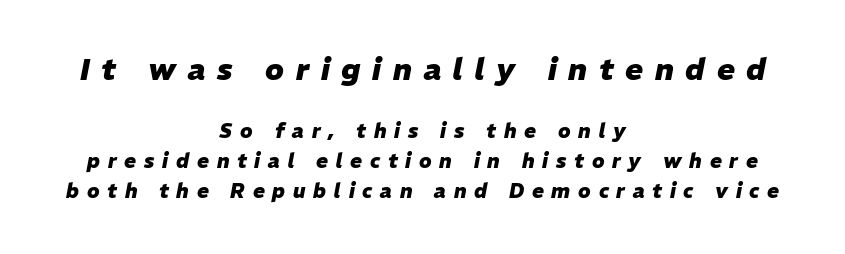
{"italic": "yes", "lean": "right", "slant_degrees": 11, "bold": "yes", "weight": "heavy", "width": "normal", "stroke_contrast": "low", "x_height": "medium", "monospaced": "no", "underline": "no", "align": "center", "line_spacing": "normal", "line_spacing_ratio": 1.48, "letter_spacing": "wide", "letter_spacing_em": 0.39, "larger_block": "first", "size_ratio": 1.5, "glyph_px": 30}
